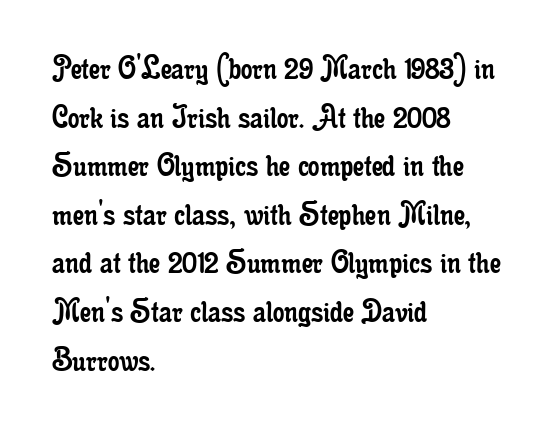
Looks like regular typesetting: each glyph gets only the width it needs. The space directly below the letters is spotless. Nope, not italic — everything's standing straight. A student would call this left alignment; a typographer would say flush left, rag right. Is the type heavy? It reads as light-to-regular instead.
